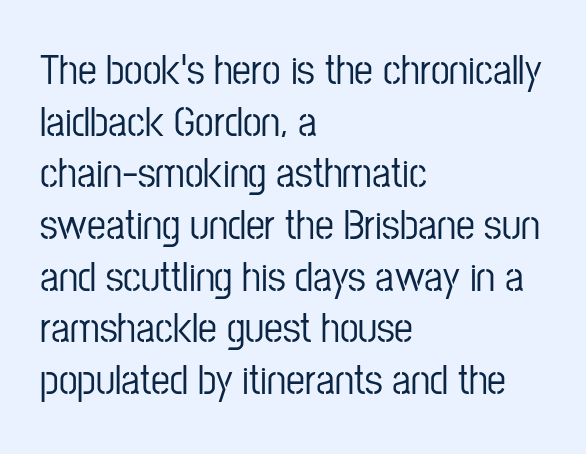
The image shows 42 px condensed sans-serif type, upright; set left-aligned, line spacing 1.23x, normal letter spacing, not underlined; low stroke contrast and a medium x-height.
